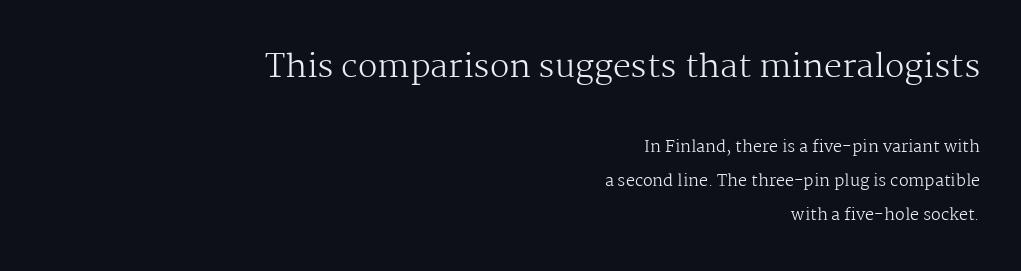
The passage shown begins with its larger block and ends with its smaller one. The type sits square on the baseline with zero lean. Which margin do the lines hug? The right one — the left edge is uneven. What kind of face is this? One with serifs.
